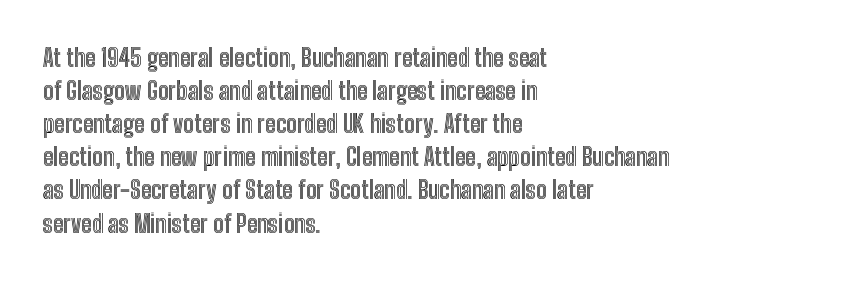
The image shows 24 px text type, upright; set left-aligned, normal line spacing (1.38x), normal letter spacing, not underlined.
